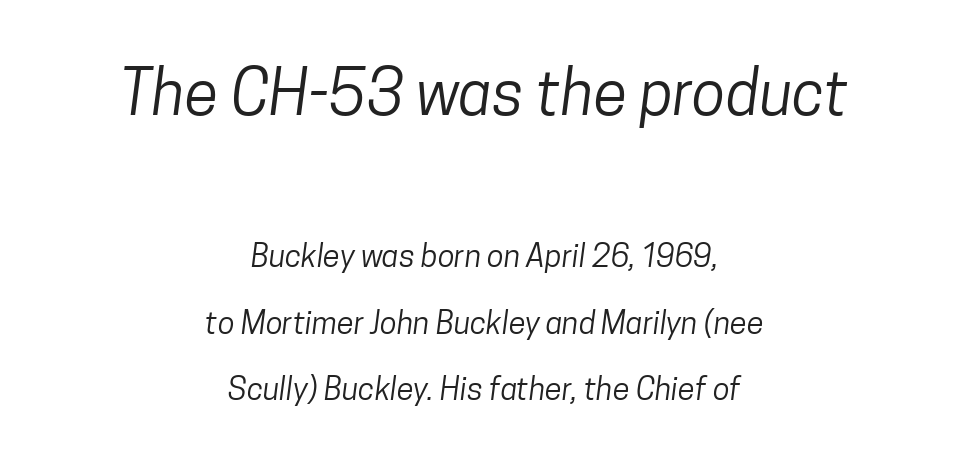
Q: Is the text bold? A: No.
Q: Is the typeface a serif or a sans-serif typeface? A: Sans-serif.
Q: Is the text underlined? A: No.
Q: How is the paragraph aligned? A: Centered.
Q: Is the spacing between letters normal or unusually wide? A: Normal.
Q: Is the spacing between lines tight, normal or loose? A: Loose.
Q: Which block of text is set in a larger size, the first (top) or the second (bottom)? A: The first (top) one.
Q: Width (condensed, normal, or wide)? A: Condensed.
Q: Stroke contrast? A: Low.
Q: x-height? A: Medium.
Q: Monospaced? A: No.
